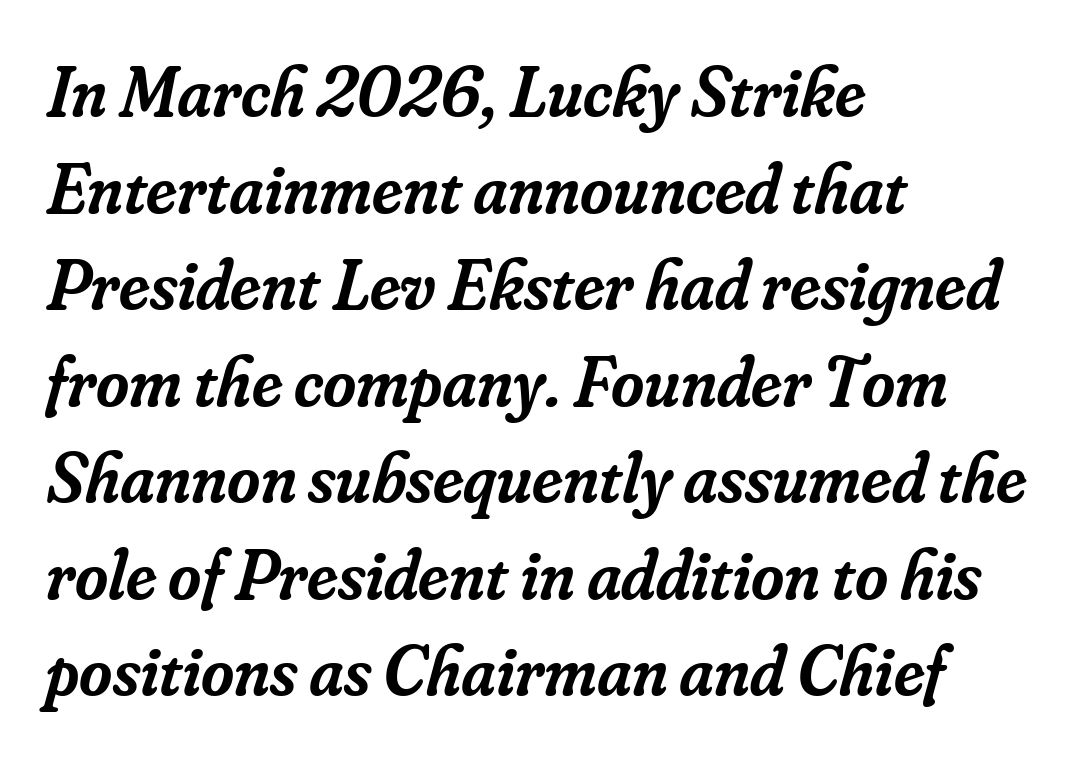
{"serif": "yes", "italic": "yes", "lean": "right", "slant_degrees": 16, "bold": "semi", "weight": "semibold", "width": "normal", "stroke_contrast": "low", "x_height": "small", "monospaced": "no", "underline": "no", "align": "left", "line_spacing": "normal", "line_spacing_ratio": 1.36, "letter_spacing": "normal", "letter_spacing_em": 0.0, "glyph_px": 71}
